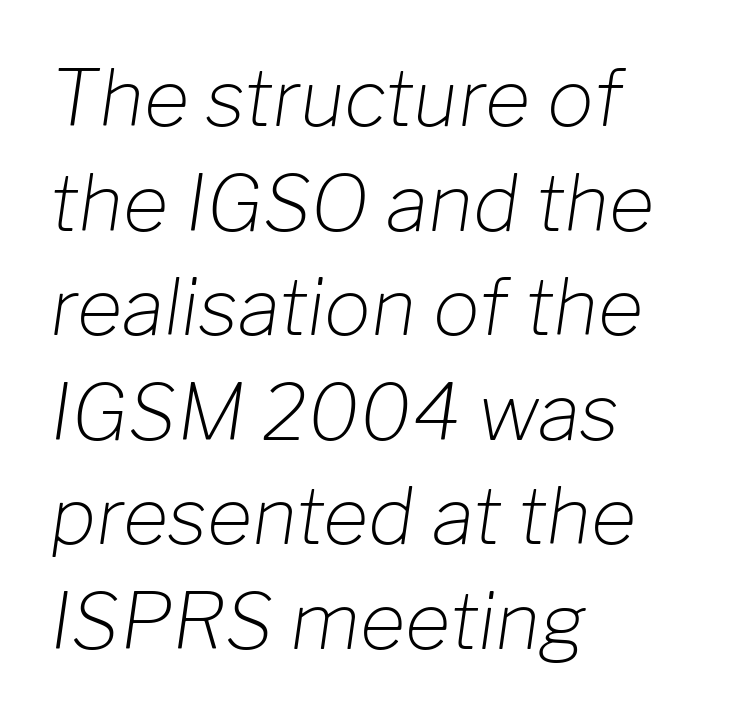
Q: Is the text bold? A: No.
Q: Is the text italic (slanted)? A: Yes, it leans right by about 8 degrees.
Q: Is the text underlined? A: No.
Q: How is the paragraph aligned? A: Left-aligned.
Q: Is the spacing between letters normal or unusually wide? A: Normal.
Q: Is the spacing between lines tight, normal or loose? A: Normal.
Q: Width (condensed, normal, or wide)? A: Normal.
Q: Stroke contrast? A: Low.
Q: x-height? A: Medium.
Q: Monospaced? A: No.
